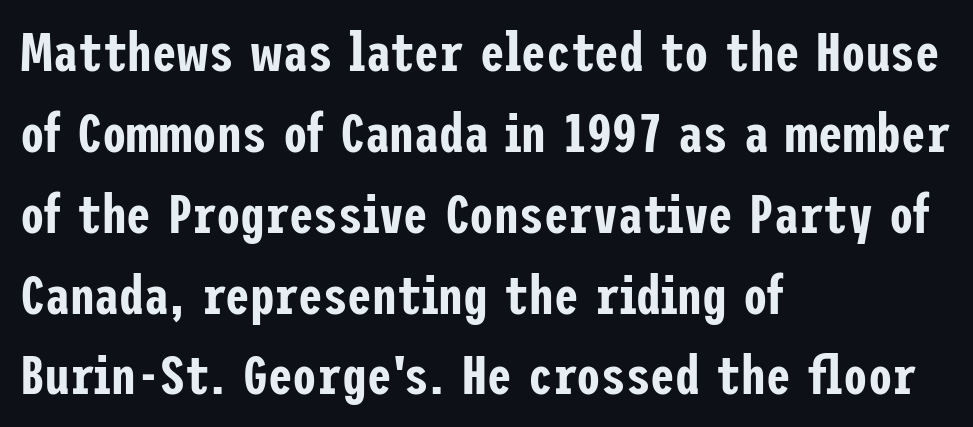
The image shows 55 px condensed sans-serif type, upright; set left-aligned, normal line spacing (1.47x), normal letter spacing, not underlined; low stroke contrast and a medium x-height.
